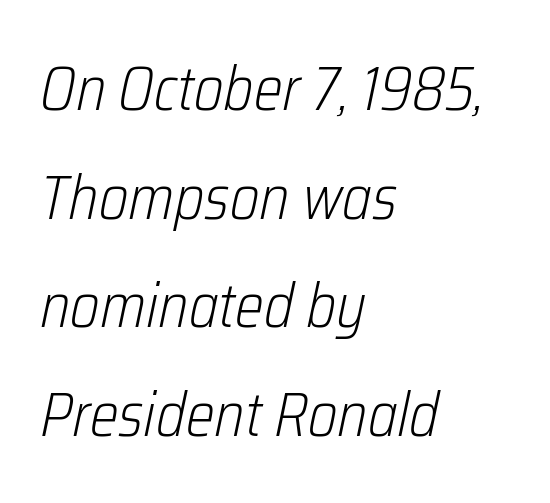
Q: Is the text bold? A: No.
Q: Is the text italic (slanted)? A: Yes, it leans right by about 12 degrees.
Q: Is the text underlined? A: No.
Q: How is the paragraph aligned? A: Left-aligned.
Q: Is the spacing between letters normal or unusually wide? A: Normal.
Q: Width (condensed, normal, or wide)? A: Condensed.
Q: Stroke contrast? A: Low.
Q: x-height? A: Medium.
Q: Monospaced? A: No.
